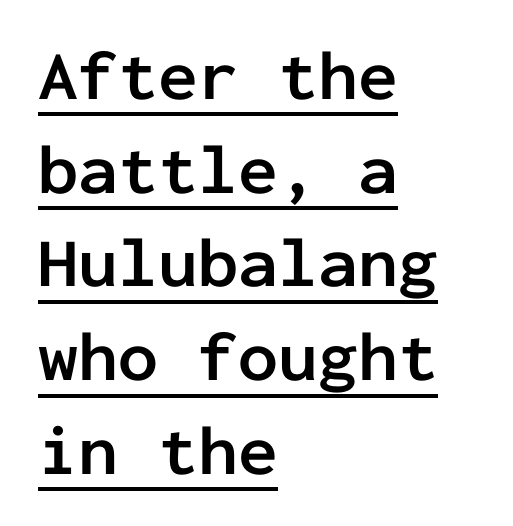
{"serif": "no", "italic": "no", "bold": "yes", "weight": "semibold", "width": "normal", "stroke_contrast": "low", "x_height": "medium", "monospaced": "yes", "underline": "yes", "align": "left", "line_spacing": "normal", "line_spacing_ratio": 1.32, "letter_spacing": "normal", "letter_spacing_em": 0.0, "glyph_px": 71}
